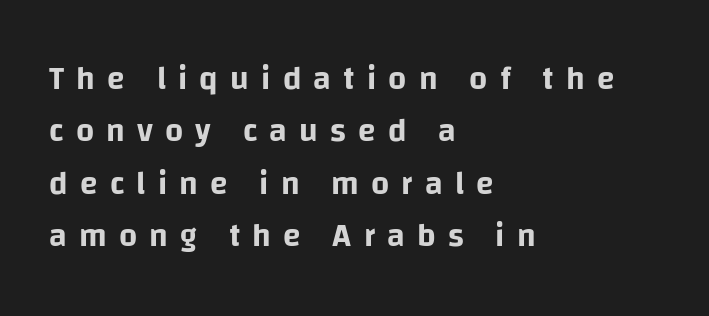
This sample has the flowing, uneven cadence of proportional lettering. Which margin do the lines hug? The left one — the right edge is uneven. Beneath every word, the page is bare. Letterform terminals end flat and unadorned throughout the passage.
